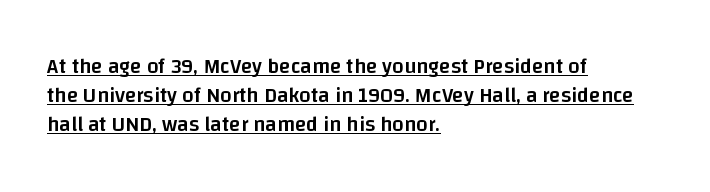
The image shows 21 px text type, upright; set left-aligned, normal line spacing (1.39x), normal letter spacing, underlined.
